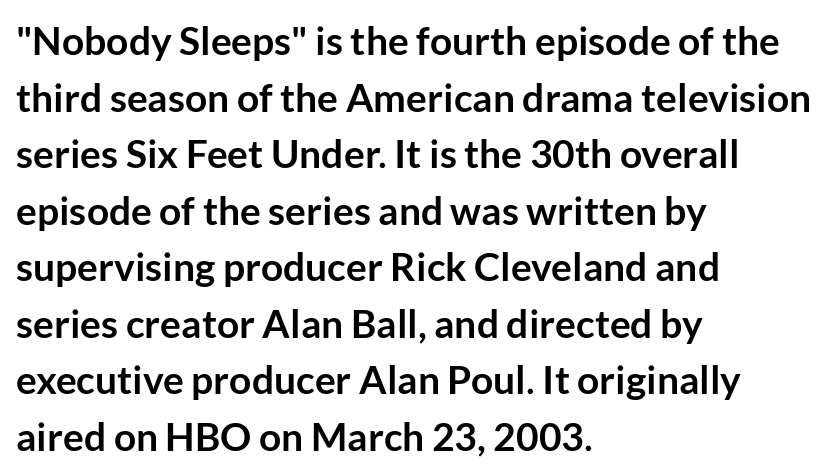
Does the type have serifs? No, each stem ends abruptly. The lines in this sample share a left origin and differ only in where they stop. How are the letters spaced? Ordinarily, with no added tracking. What weight is shown? A full bold with thick strokes. Spacing verdict: proportional, widths tailored to each character.
